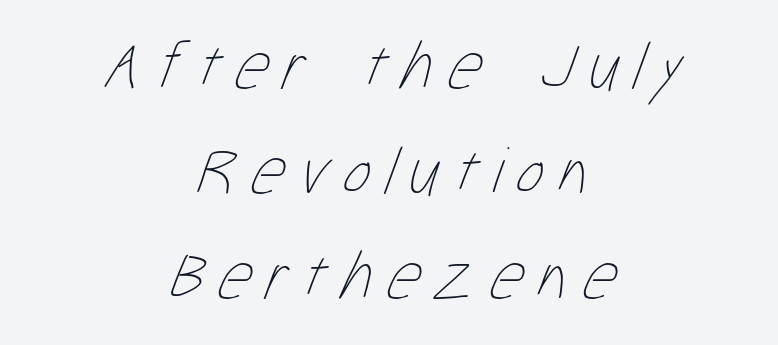
{"bold": "no", "weight": "thin", "width": "condensed", "stroke_contrast": "low", "x_height": "medium", "monospaced": "no", "underline": "no", "align": "center", "line_spacing": "normal", "line_spacing_ratio": 1.57, "letter_spacing": "wide", "letter_spacing_em": 0.21, "glyph_px": 67}
